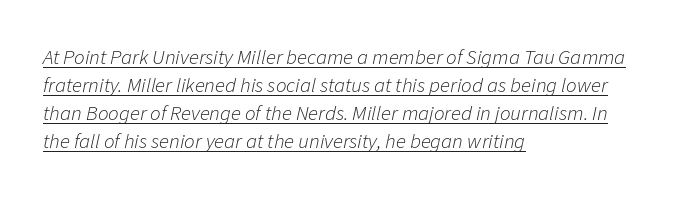
Q: Is the text bold? A: No.
Q: Is the text italic (slanted)? A: Yes, it leans right by about 11 degrees.
Q: Is the text underlined? A: Yes.
Q: How is the paragraph aligned? A: Left-aligned.
Q: Is the spacing between letters normal or unusually wide? A: Normal.
Q: Is the spacing between lines tight, normal or loose? A: Normal.
